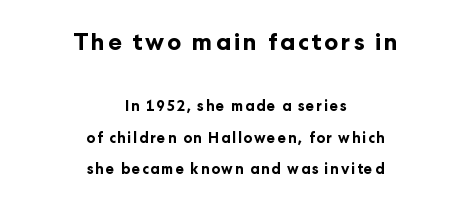
The more generous point size was reserved for the upper chunk. Where is the straight margin? There isn't one; the lines are centered. Rule under the text: the space is simply empty. Notice the wide empty band between every row — that's loose leading. The lettering stays uniformly vertical, giving the passage a roman look. What weight is shown? A full bold with thick strokes.
